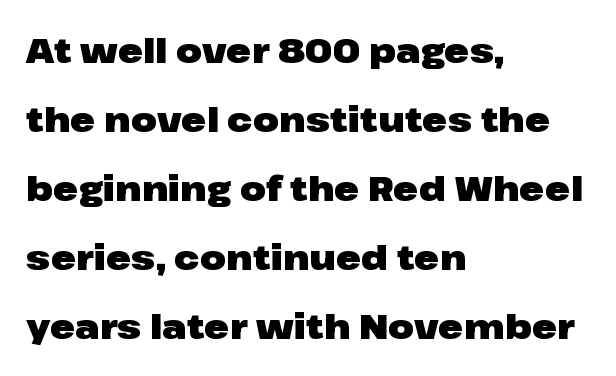
{"serif": "no", "italic": "no", "bold": "yes", "weight": "heavy", "width": "wide", "stroke_contrast": "low", "x_height": "medium", "monospaced": "no", "underline": "no", "align": "left", "line_spacing": "loose", "line_spacing_ratio": 2.03, "letter_spacing": "normal", "letter_spacing_em": 0.0, "glyph_px": 34}
